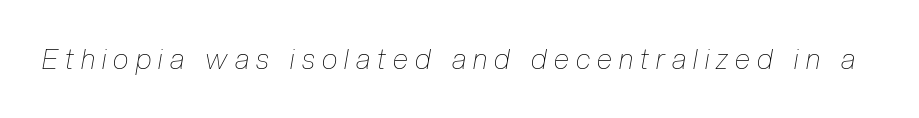
Tracking value appears strongly positive — letters spread wide. Underlining? Definitely not there. Heaviness? Minimal to ordinary, like unemphasized prose. Each letter keeps its own natural width here, so spacing adapts to shape. Style check: oblique.
